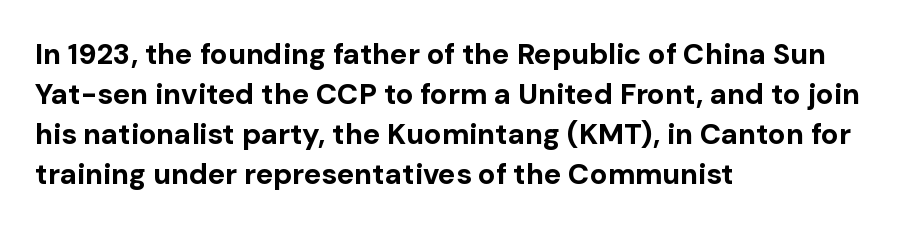
Q: Is the text bold? A: Yes.
Q: Is the text italic (slanted)? A: No, it is upright.
Q: Is the typeface a serif or a sans-serif typeface? A: Sans-serif.
Q: Is the text underlined? A: No.
Q: How is the paragraph aligned? A: Left-aligned.
Q: Is the spacing between letters normal or unusually wide? A: Normal.
Q: Is the spacing between lines tight, normal or loose? A: Normal.
Q: Width (condensed, normal, or wide)? A: Normal.
Q: Stroke contrast? A: Low.
Q: x-height? A: Medium.
Q: Monospaced? A: No.
